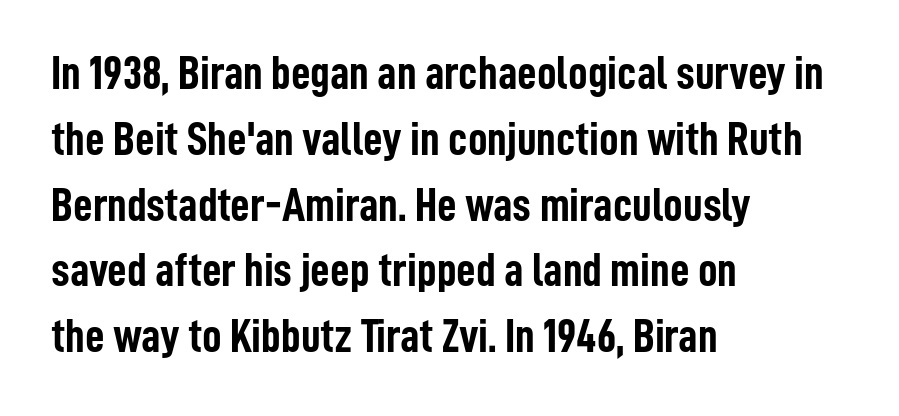
Q: Is the text bold? A: Yes.
Q: Is the text italic (slanted)? A: No, it is upright.
Q: Is the typeface a serif or a sans-serif typeface? A: Sans-serif.
Q: Is the text underlined? A: No.
Q: How is the paragraph aligned? A: Left-aligned.
Q: Is the spacing between letters normal or unusually wide? A: Normal.
Q: Is the spacing between lines tight, normal or loose? A: Normal.
Q: Width (condensed, normal, or wide)? A: Condensed.
Q: Stroke contrast? A: Low.
Q: x-height? A: Medium.
Q: Monospaced? A: No.
